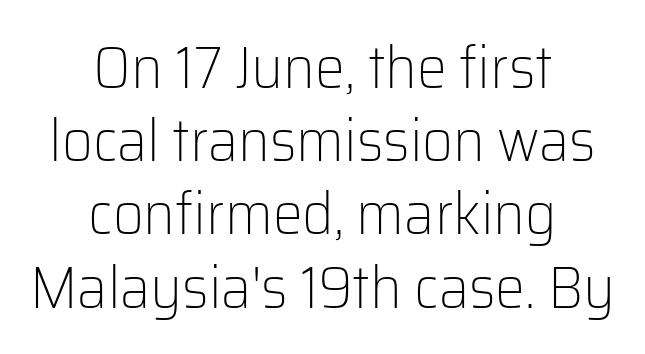
A sans-serif font was chosen for this passage. Bare-footed words on every line. Stems and bowls with no extra thickness — not bold. The typography opts for an upright posture over an oblique one. Short and long lines alike share a common midpoint.
